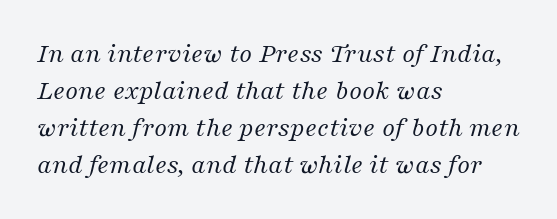
Q: Is the text bold? A: No.
Q: Is the text italic (slanted)? A: Yes, it leans right by about 16 degrees.
Q: Is the typeface a serif or a sans-serif typeface? A: Serif.
Q: Is the text underlined? A: No.
Q: How is the paragraph aligned? A: Left-aligned.
Q: Is the spacing between letters normal or unusually wide? A: Normal.
Q: Is the spacing between lines tight, normal or loose? A: Normal.
Q: Width (condensed, normal, or wide)? A: Normal.
Q: Stroke contrast? A: Medium.
Q: x-height? A: Medium.
Q: Monospaced? A: No.
